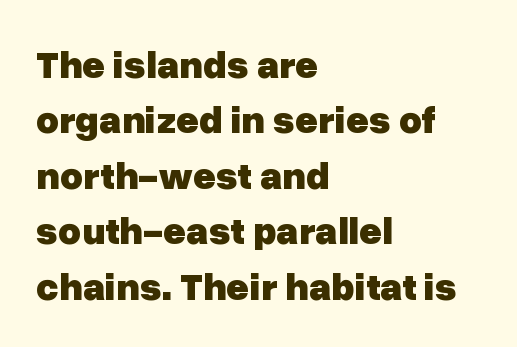
The letters stand upright; this is a roman face. Every row of glyphs begins at an identical x-position on the left. Varying glyph widths throughout — classic text-font behaviour. A dark, heavy texture on the line: the type is bold. Each new line begins a customary step beneath the previous one. Each word holds together tightly as a unit, with standard inter-letter gaps.
